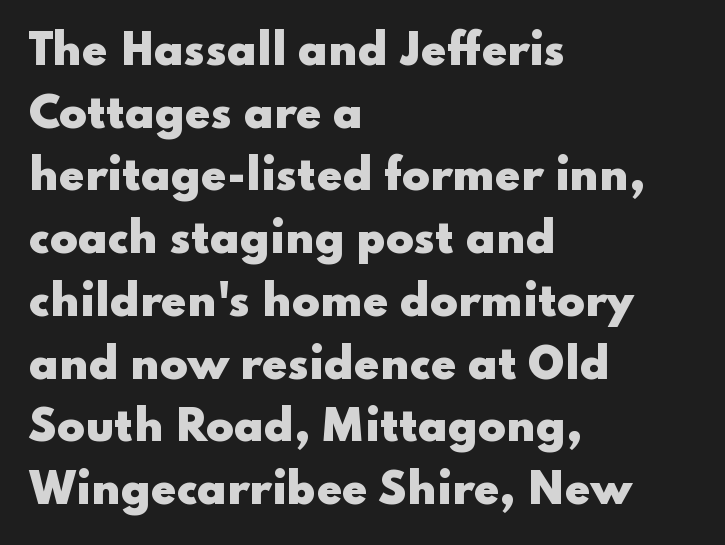
Q: Is the text bold? A: Yes.
Q: Is the text italic (slanted)? A: No, it is upright.
Q: Is the typeface a serif or a sans-serif typeface? A: Sans-serif.
Q: Is the text underlined? A: No.
Q: How is the paragraph aligned? A: Left-aligned.
Q: Is the spacing between letters normal or unusually wide? A: Normal.
Q: Is the spacing between lines tight, normal or loose? A: Normal.
Q: Width (condensed, normal, or wide)? A: Wide.
Q: Stroke contrast? A: Low.
Q: x-height? A: Small.
Q: Monospaced? A: No.
